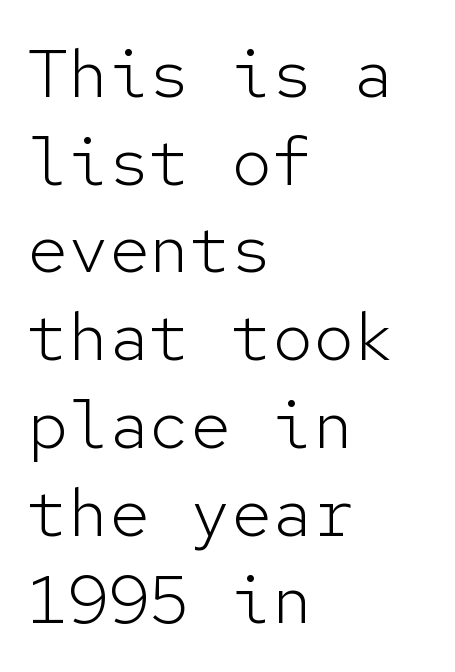
The image shows 68 px light sans-serif type, upright, monospaced; set left-aligned, normal line spacing (1.29x), normal letter spacing, not underlined; low stroke contrast and a medium x-height.
